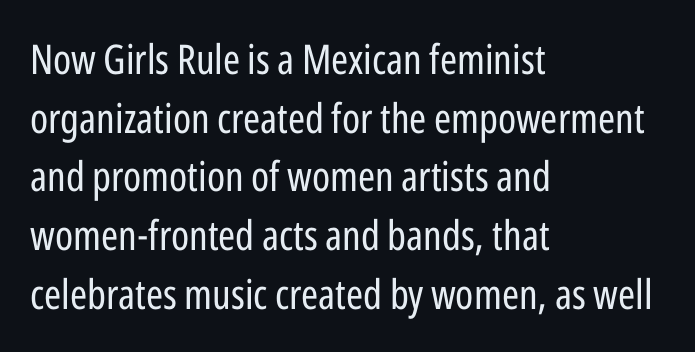
The image shows 41 px regular-weight, condensed sans-serif type, upright; set left-aligned, normal line spacing (1.43x), normal letter spacing, not underlined; low stroke contrast and a medium x-height.
